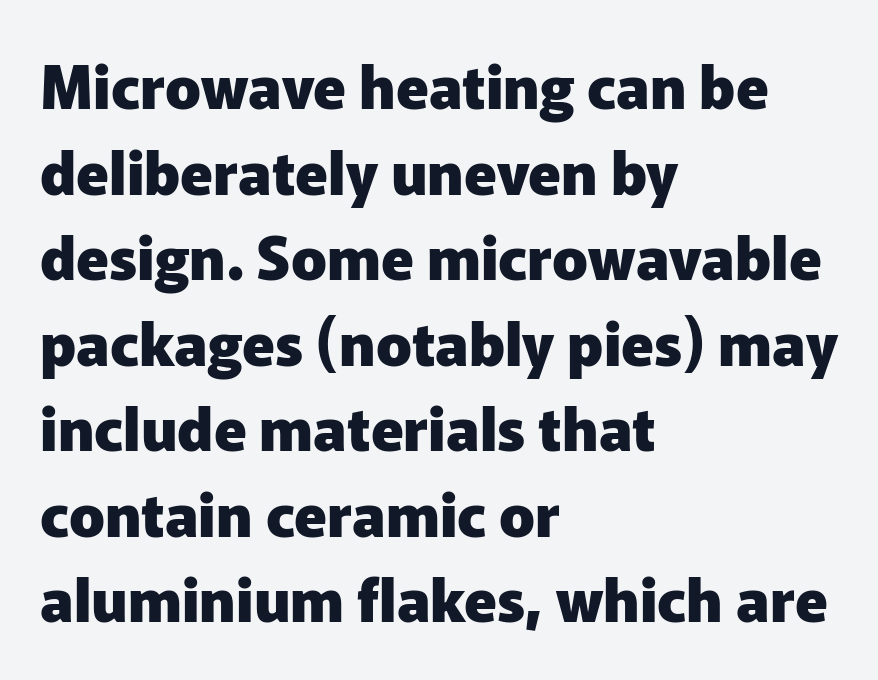
The image shows 59 px heavy sans-serif type, upright; set left-aligned, normal line spacing (1.45x), normal letter spacing, not underlined; low stroke contrast and a medium x-height.
